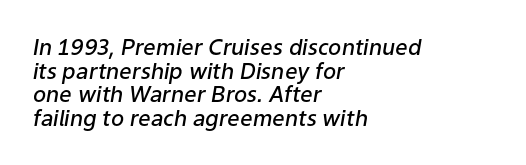
{"italic": "yes", "lean": "right", "slant_degrees": 9, "bold": "semi", "underline": "no", "align": "left", "line_spacing": "tight", "line_spacing_ratio": 1.07, "letter_spacing": "normal", "letter_spacing_em": 0.0, "glyph_px": 22}
